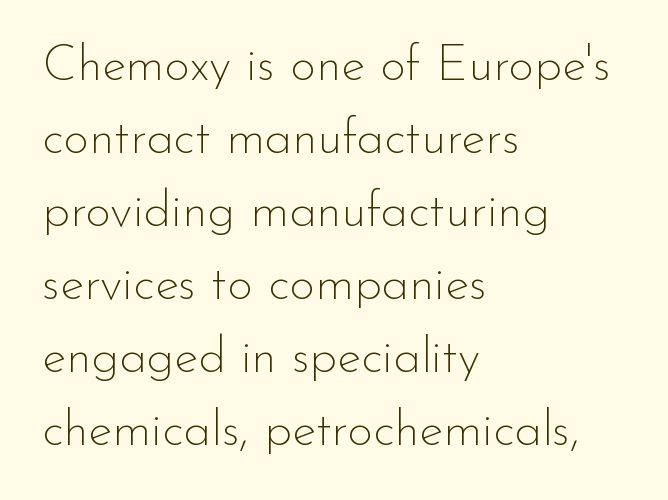
The image shows 50 px thin sans-serif type, upright; set left-aligned, normal line spacing (1.46x), normal letter spacing, not underlined; low stroke contrast and a small x-height.
